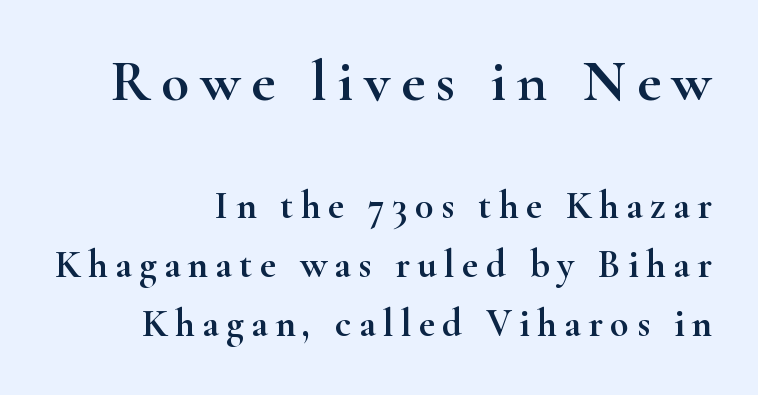
{"serif": "yes", "italic": "no", "width": "wide", "stroke_contrast": "high", "x_height": "small", "monospaced": "no", "underline": "no", "align": "right", "line_spacing": "normal", "line_spacing_ratio": 1.52, "larger_block": "first", "size_ratio": 1.49, "glyph_px": 58}
